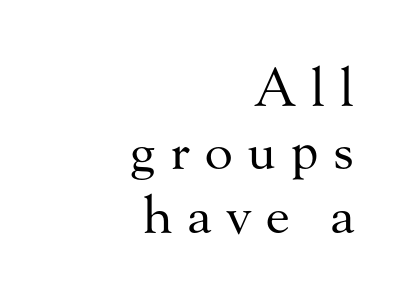
The image shows 52 px regular-weight serif type, upright; set right-aligned, line spacing 1.22x, unusually wide letter spacing (+0.28 em), not underlined; medium stroke contrast and a small x-height.
